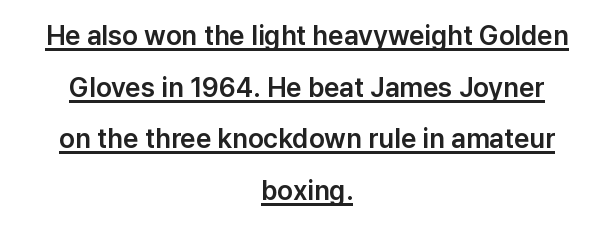
The image shows 27 px text type, upright; set centered, loose line spacing (1.91x), normal letter spacing, underlined.
